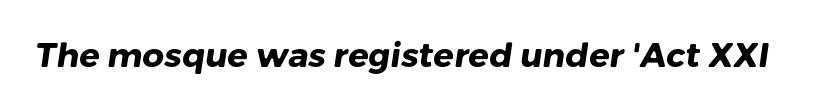
A typesetter would label this face a sans. The letters advance in unequal steps, a hallmark of proportional type. Each word holds together tightly as a unit, with standard inter-letter gaps. Only glyphs here, with clear space below each row.
